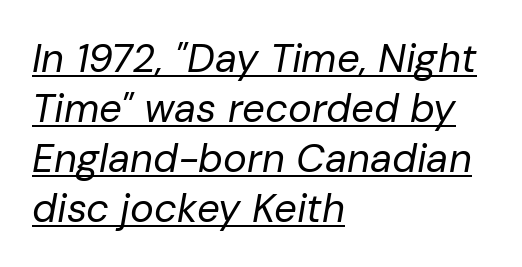
Q: Is the text bold? A: No.
Q: Is the text italic (slanted)? A: Yes, it leans right by about 10 degrees.
Q: Is the text underlined? A: Yes.
Q: How is the paragraph aligned? A: Left-aligned.
Q: Is the spacing between letters normal or unusually wide? A: Normal.
Q: Is the spacing between lines tight, normal or loose? A: Normal.
Q: Width (condensed, normal, or wide)? A: Normal.
Q: Stroke contrast? A: Low.
Q: x-height? A: Medium.
Q: Monospaced? A: No.
